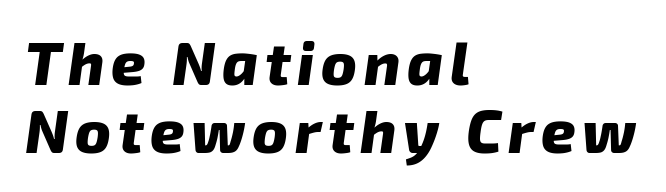
Character widths vary here, with narrow letters taking less room than wide ones. The passage shown is not underscored anywhere. Italic? Definitely — the glyphs are oblique. The compositor pushed each line to the left boundary. What weight is shown? A full bold with thick strokes. Closely set lines give the paragraph a compact silhouette.
